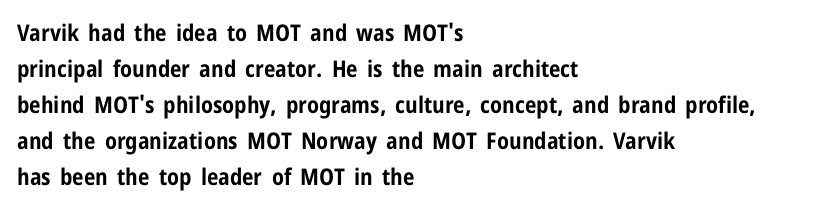
The image shows 23 px bold type, upright; set left-aligned, normal line spacing (1.56x), normal letter spacing, not underlined.
